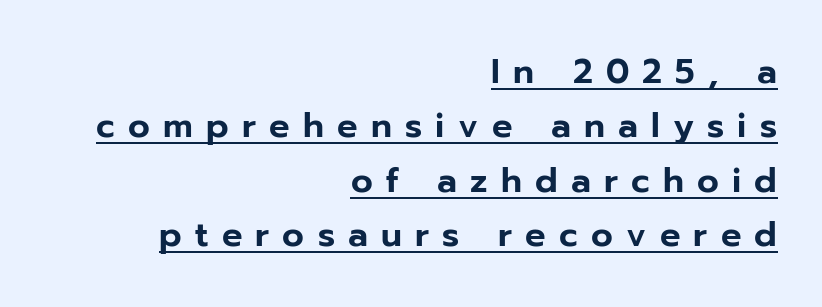
{"serif": "no", "italic": "no", "width": "normal", "stroke_contrast": "low", "x_height": "medium", "monospaced": "no", "underline": "yes", "align": "right", "line_spacing": "normal", "line_spacing_ratio": 1.6, "letter_spacing": "wide", "letter_spacing_em": 0.39, "glyph_px": 34}
